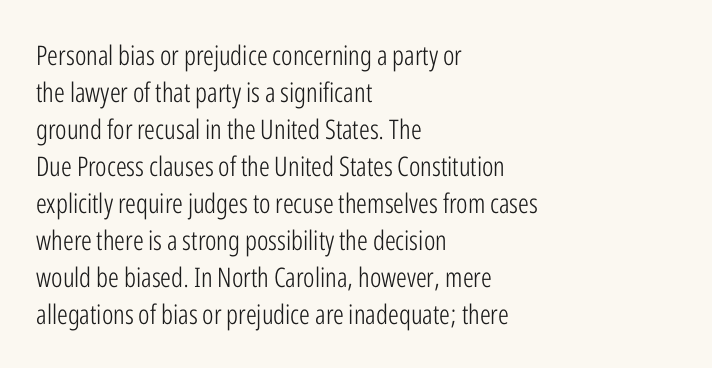
{"italic": "no", "bold": "no", "underline": "no", "align": "left", "line_spacing": "normal", "line_spacing_ratio": 1.37, "letter_spacing": "normal", "letter_spacing_em": 0.0, "glyph_px": 27}
